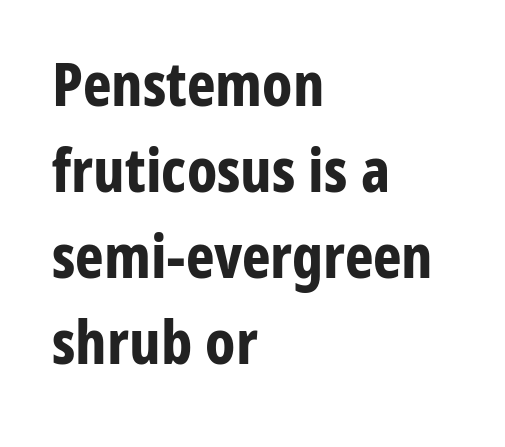
The image shows 61 px bold, condensed sans-serif type, upright; set left-aligned, normal line spacing (1.41x), normal letter spacing, not underlined; low stroke contrast and a medium x-height.
